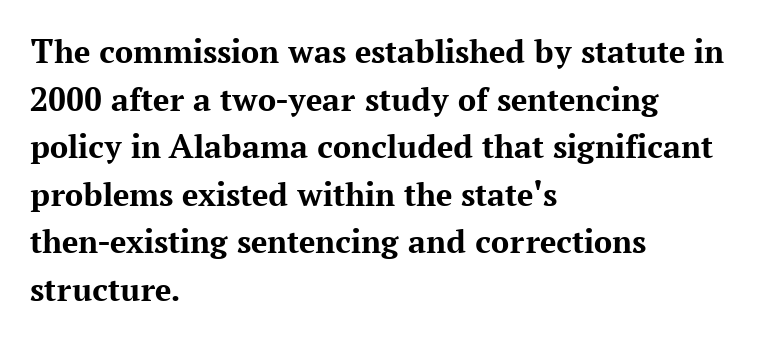
The image shows 36 px bold serif type, upright; set left-aligned, normal line spacing (1.32x), normal letter spacing, not underlined; medium stroke contrast and a medium x-height.
